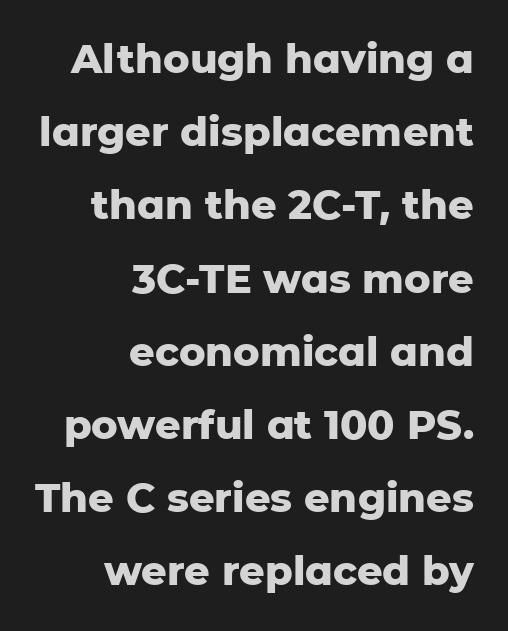
You can tell from the bare stems that sans-serif type was used. Tracking value appears to be zero — textbook default spacing. The face used here has the dense, thick strokes of a bold. Every character sits straight up, as roman type does. The space beneath each line is pristine and unruled. Proportional: the letters do not fall into vertical columns.
